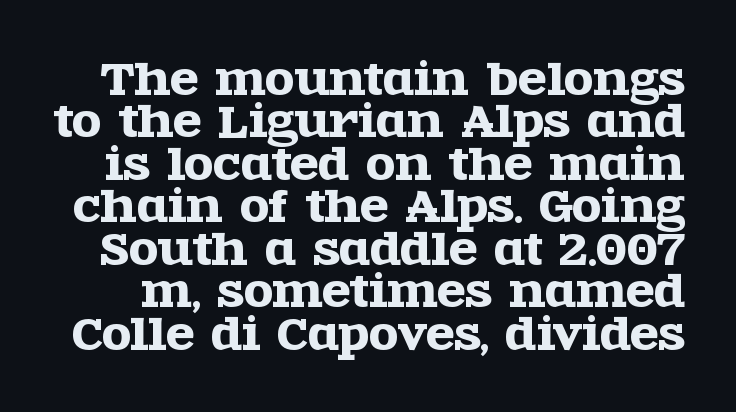
You can tell from the footed stems that serif type was used. These lines keep a tight, regular rhythm from letter to letter. The rendering uses natural spacing where letterforms have individual widths. The space directly below the letters is spotless.
